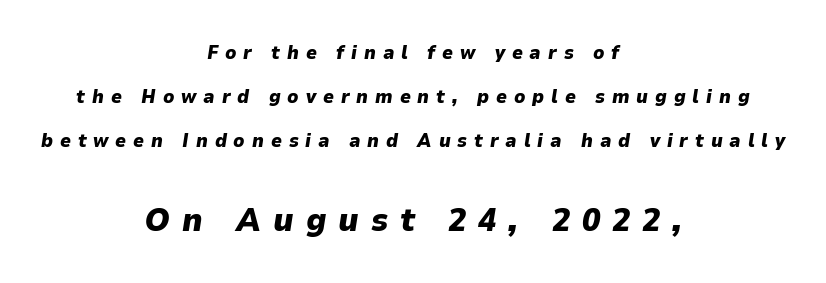
Q: Is the text bold? A: Yes.
Q: Is the text italic (slanted)? A: Yes, it leans right by about 9 degrees.
Q: Is the text underlined? A: No.
Q: How is the paragraph aligned? A: Centered.
Q: Is the spacing between letters normal or unusually wide? A: Unusually wide.
Q: Is the spacing between lines tight, normal or loose? A: Loose.
Q: Which block of text is set in a larger size, the first (top) or the second (bottom)? A: The second (bottom) one.
Q: Width (condensed, normal, or wide)? A: Normal.
Q: Stroke contrast? A: Low.
Q: x-height? A: Medium.
Q: Monospaced? A: No.
